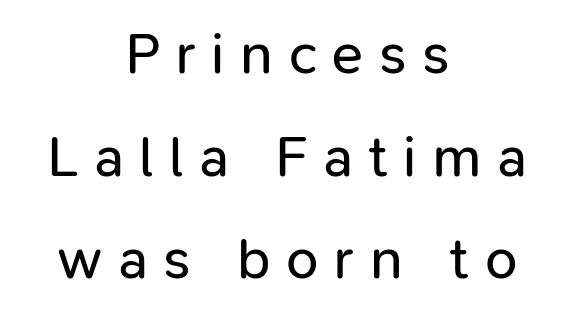
Look at the bottom of the vertical strokes: they stop flat, with no serifs. The rendering uses natural spacing where letterforms have individual widths. Students, note that the glyphs here are deliberately spaced far apart. The rendering positions every line midway between the sides. Words float on clear page, feet unadorned.
